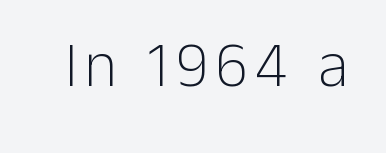
Q: Is the text bold? A: No.
Q: Is the text italic (slanted)? A: No, it is upright.
Q: Is the typeface a serif or a sans-serif typeface? A: Sans-serif.
Q: Is the text underlined? A: No.
Q: Width (condensed, normal, or wide)? A: Normal.
Q: Stroke contrast? A: Low.
Q: x-height? A: Medium.
Q: Monospaced? A: No.
